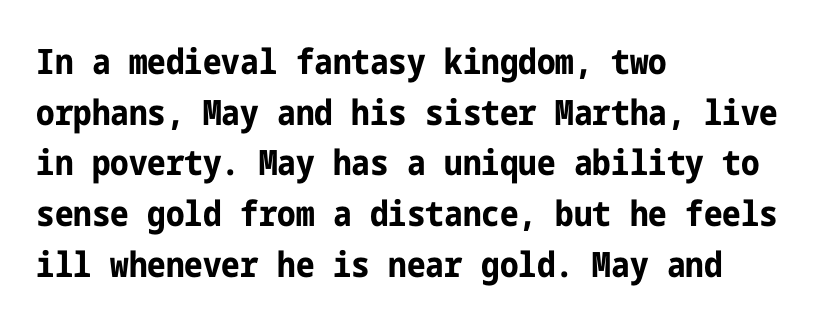
Quick note: not italic, upright. Note: no serifs on the glyphs. What stands out about the letter spacing? Nothing — it is the standard amount. Type without underlining. Leftover space on each line is placed entirely after the last word.
